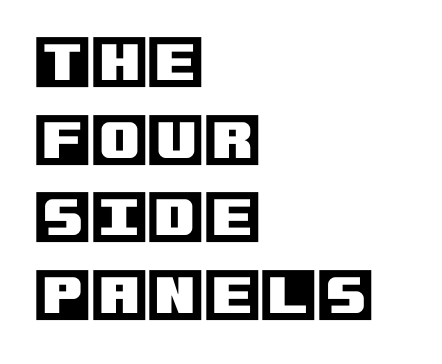
Q: Is the text italic (slanted)? A: No, it is upright.
Q: Is the text underlined? A: No.
Q: How is the paragraph aligned? A: Left-aligned.
Q: Is the spacing between letters normal or unusually wide? A: Normal.
Q: Is the spacing between lines tight, normal or loose? A: Normal.
Q: Width (condensed, normal, or wide)? A: Normal.
Q: x-height? A: Large.
